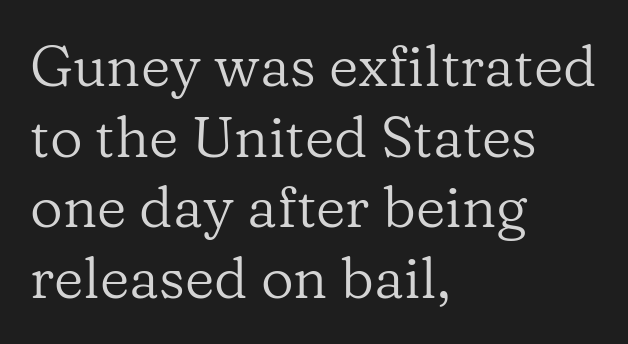
{"serif": "yes", "italic": "no", "bold": "no", "weight": "regular", "width": "normal", "stroke_contrast": "low", "x_height": "medium", "monospaced": "no", "underline": "no", "align": "left", "line_spacing_ratio": 1.24, "letter_spacing": "normal", "letter_spacing_em": 0.0, "glyph_px": 57}
